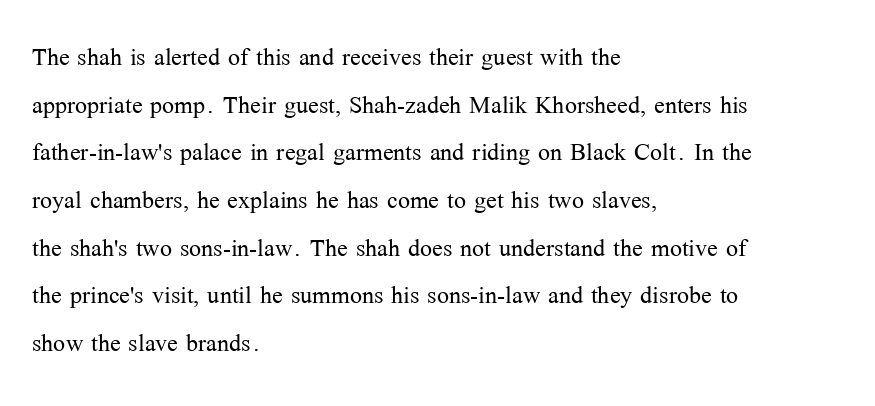
Q: Is the text bold? A: No.
Q: Is the text italic (slanted)? A: No, it is upright.
Q: Is the typeface a serif or a sans-serif typeface? A: Serif.
Q: Is the text underlined? A: No.
Q: How is the paragraph aligned? A: Left-aligned.
Q: Is the spacing between letters normal or unusually wide? A: Normal.
Q: Is the spacing between lines tight, normal or loose? A: Normal.
Q: Width (condensed, normal, or wide)? A: Normal.
Q: Stroke contrast? A: Medium.
Q: x-height? A: Medium.
Q: Monospaced? A: No.
